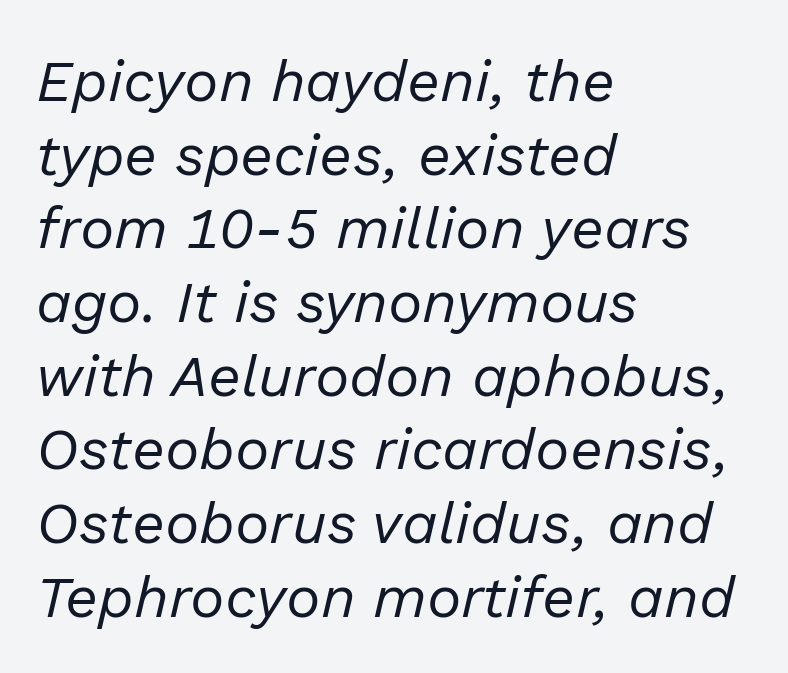
Layout note: lines flush left. Tracking value appears to be zero — textbook default spacing. The face used here has a pronounced slope to its letters. Spacing verdict: proportional, widths tailored to each character. The block of text has a typical density, with ordinary space between rows.
